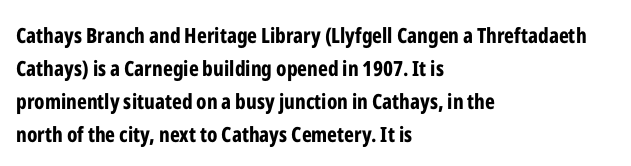
The image shows 21 px bold type, upright; set left-aligned, normal line spacing (1.57x), normal letter spacing, not underlined.
